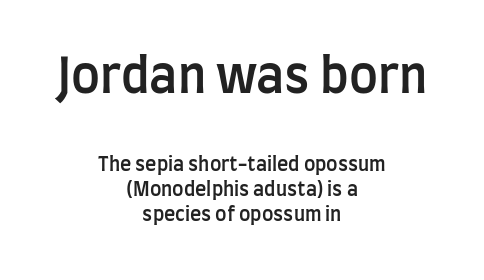
The image shows 48 px semibold, condensed sans-serif type, upright; set centered, normal line spacing (1.31x), normal letter spacing, not underlined; the first (top) block is 2.53x larger; low stroke contrast and a large x-height.
